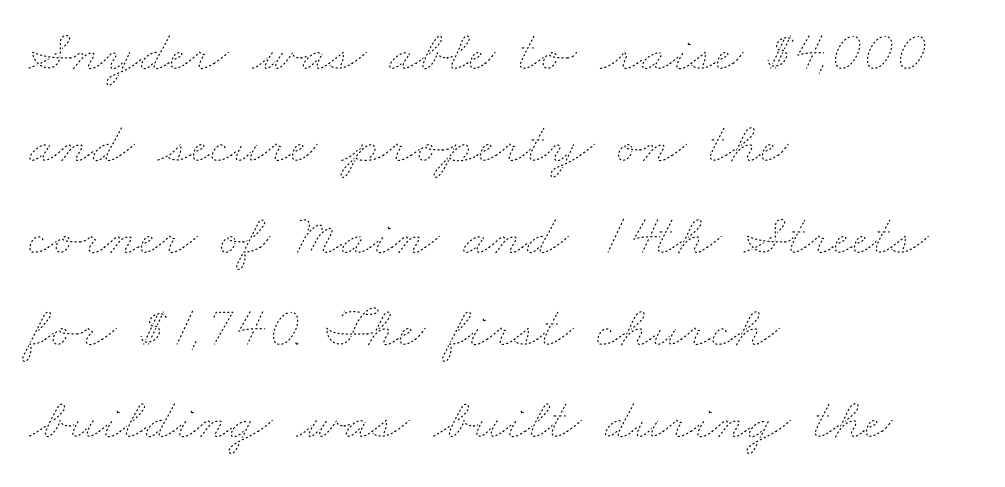
Compared with a typical body face, this is equally light or lighter still. The lines are quadded left. Nobody drew a line under any word here. In terms of letterspacing, this is plain default setting. What's the leading like? Ordinary, nothing unusual.
